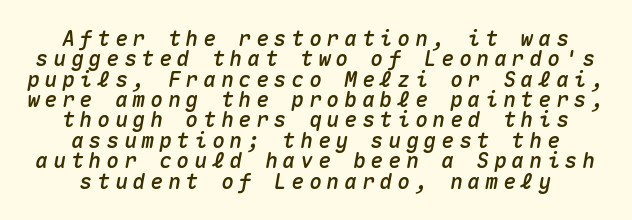
{"italic": "yes", "lean": "right", "slant_degrees": 10, "underline": "no", "align": "center", "line_spacing": "tight", "line_spacing_ratio": 0.97, "letter_spacing": "wide", "letter_spacing_em": 0.24, "glyph_px": 21}
